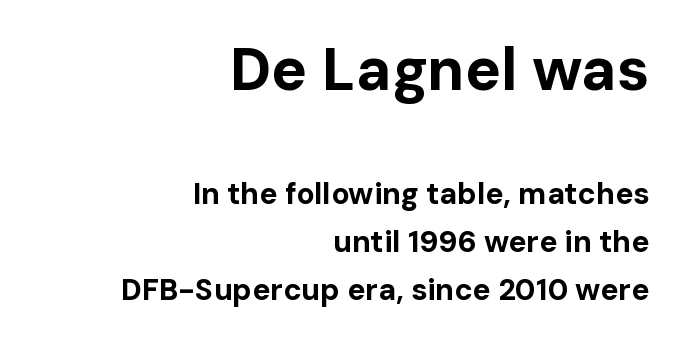
{"serif": "no", "italic": "no", "bold": "yes", "weight": "bold", "width": "normal", "stroke_contrast": "low", "x_height": "medium", "monospaced": "no", "underline": "no", "align": "right", "line_spacing": "normal", "line_spacing_ratio": 1.6, "letter_spacing": "normal", "letter_spacing_em": 0.0, "larger_block": "first", "size_ratio": 2.0, "glyph_px": 60}
